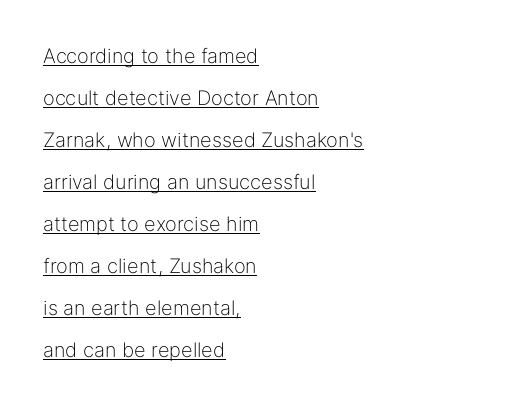
The image shows 20 px text type, upright; set left-aligned, loose line spacing (2.1x), normal letter spacing, underlined.
